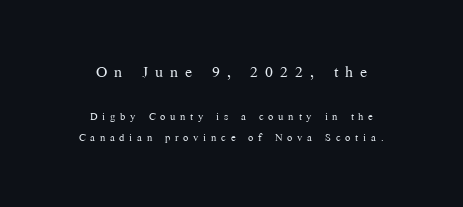
Q: Is the text bold? A: No.
Q: Is the text italic (slanted)? A: No, it is upright.
Q: Is the text underlined? A: No.
Q: How is the paragraph aligned? A: Centered.
Q: Is the spacing between letters normal or unusually wide? A: Unusually wide.
Q: Is the spacing between lines tight, normal or loose? A: Normal.
Q: Which block of text is set in a larger size, the first (top) or the second (bottom)? A: The first (top) one.
